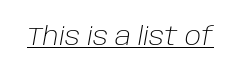
{"italic": "yes", "lean": "right", "slant_degrees": 10, "bold": "no", "underline": "yes", "letter_spacing": "normal", "letter_spacing_em": 0.0, "glyph_px": 25}
